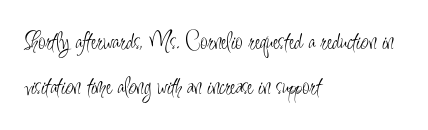
The image shows 26 px text type; set left-aligned, line spacing 1.74x, normal letter spacing, not underlined.
